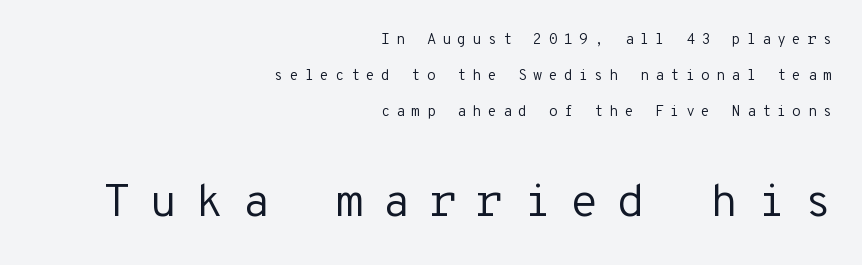
Think of a typewriter: that constant character pitch is what you see here. If you squint, the bottom block still reads clearly — it's the larger of the two. Loosely led — the rows are spread out. Weight: not bold — regular or lighter. Alignment: flush right. Quick note: underline off.
